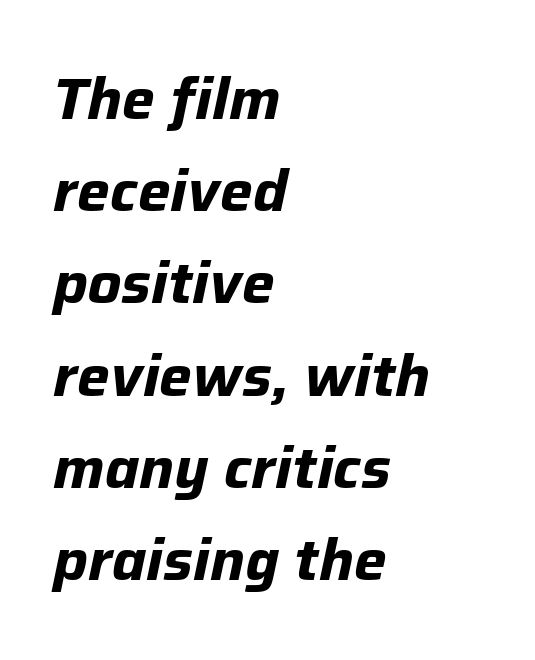
{"italic": "yes", "lean": "right", "slant_degrees": 12, "bold": "yes", "weight": "bold", "width": "normal", "stroke_contrast": "low", "x_height": "medium", "monospaced": "no", "underline": "no", "align": "left", "line_spacing": "normal", "line_spacing_ratio": 1.59, "letter_spacing": "normal", "letter_spacing_em": 0.0, "glyph_px": 58}
